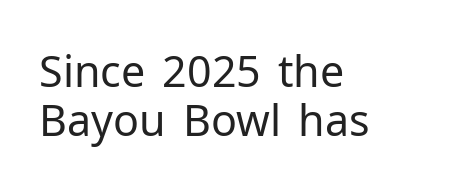
The image shows 43 px regular-weight sans-serif type, upright; set left-aligned, tight line spacing (1.15x), normal letter spacing, not underlined; low stroke contrast and a medium x-height.
